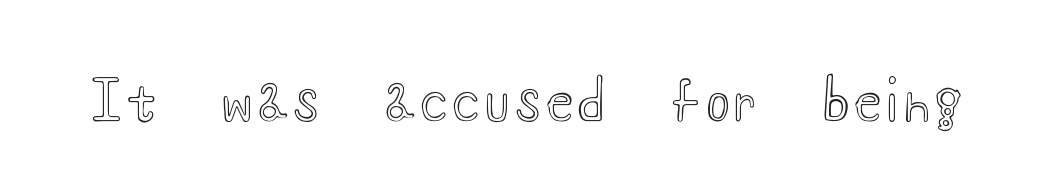
Style check: upright. Do the characters align in a grid? No, the font is proportional. The strip under each line holds only bare page.
